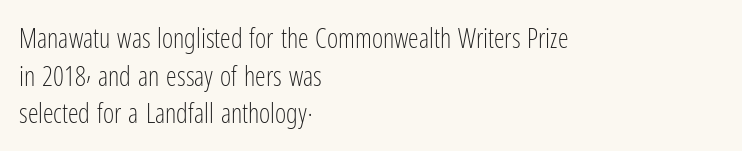
The image shows 27 px text type, upright; set left-aligned, normal line spacing (1.39x), normal letter spacing, not underlined.
